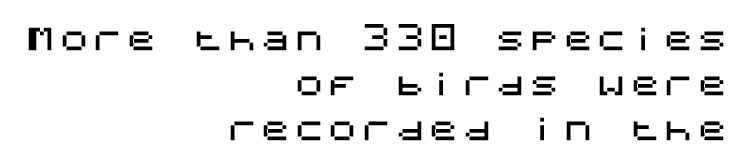
{"serif": "no", "italic": "no", "width": "normal", "stroke_contrast": "medium", "x_height": "large", "underline": "no", "align": "right", "line_spacing": "normal", "line_spacing_ratio": 1.5, "glyph_px": 30}
